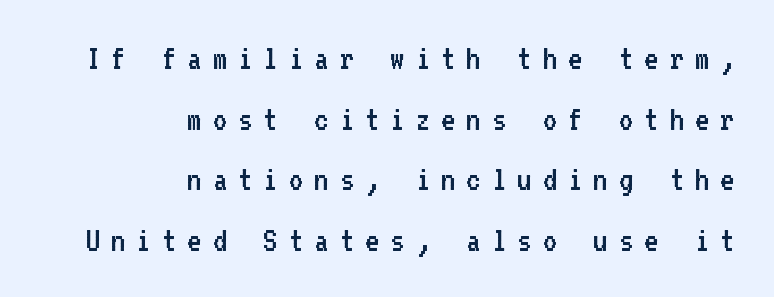
{"serif": "no", "italic": "no", "bold": "no", "weight": "regular", "width": "normal", "stroke_contrast": "low", "x_height": "medium", "monospaced": "yes", "underline": "no", "align": "right", "line_spacing_ratio": 1.73, "letter_spacing": "wide", "letter_spacing_em": 0.31, "glyph_px": 35}
